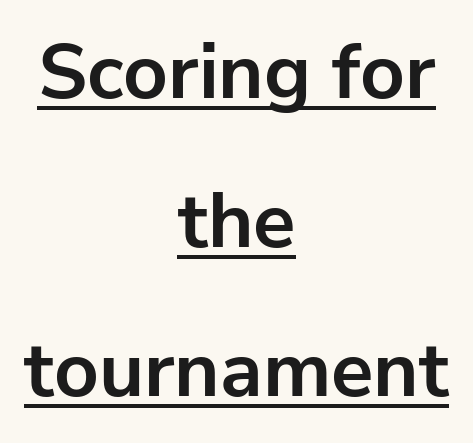
{"serif": "no", "italic": "no", "bold": "yes", "weight": "bold", "width": "normal", "stroke_contrast": "low", "x_height": "medium", "monospaced": "no", "underline": "yes", "align": "center", "line_spacing": "loose", "line_spacing_ratio": 1.91, "letter_spacing": "normal", "letter_spacing_em": 0.0, "glyph_px": 78}
